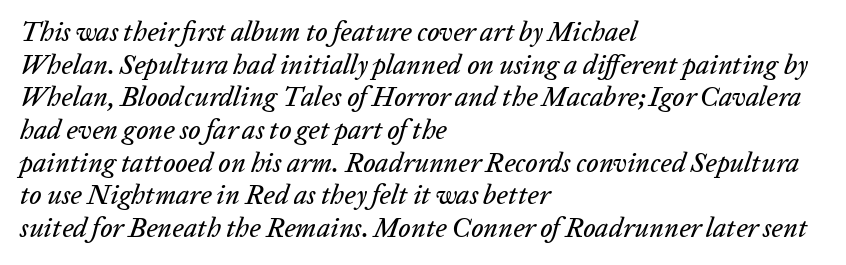
Q: Is the text italic (slanted)? A: Yes, it leans right by about 20 degrees.
Q: Is the text underlined? A: No.
Q: How is the paragraph aligned? A: Left-aligned.
Q: Is the spacing between letters normal or unusually wide? A: Normal.
